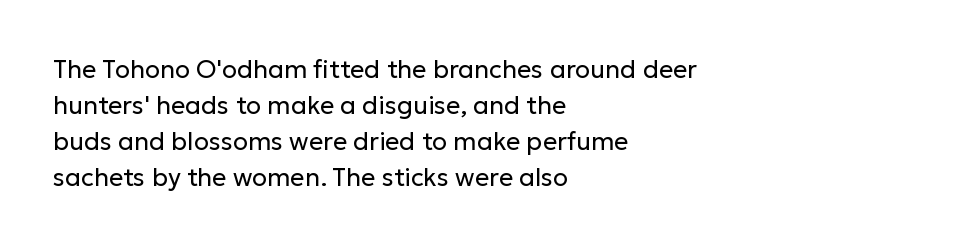
{"italic": "no", "bold": "no", "underline": "no", "align": "left", "line_spacing": "normal", "line_spacing_ratio": 1.44, "letter_spacing": "normal", "letter_spacing_em": 0.0, "glyph_px": 25}
